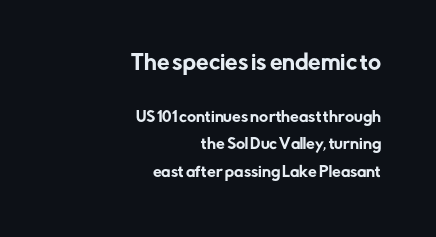
{"italic": "no", "underline": "no", "align": "right", "line_spacing": "loose", "line_spacing_ratio": 1.98, "letter_spacing": "normal", "letter_spacing_em": 0.0, "larger_block": "first", "size_ratio": 1.43, "glyph_px": 20}
